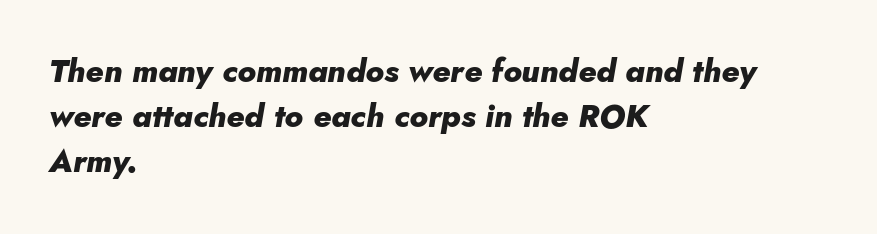
The image shows 32 px heavy type, italic (leaning right); set left-aligned, normal line spacing (1.41x), normal letter spacing, not underlined; low stroke contrast and a small x-height.
